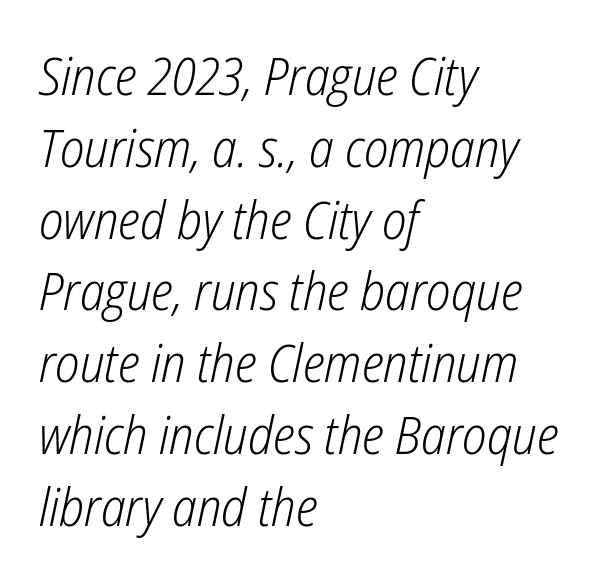
{"italic": "yes", "lean": "right", "slant_degrees": 12, "bold": "no", "weight": "light", "width": "condensed", "stroke_contrast": "low", "x_height": "medium", "monospaced": "no", "underline": "no", "align": "left", "line_spacing": "normal", "line_spacing_ratio": 1.38, "letter_spacing": "normal", "letter_spacing_em": 0.0, "glyph_px": 52}
